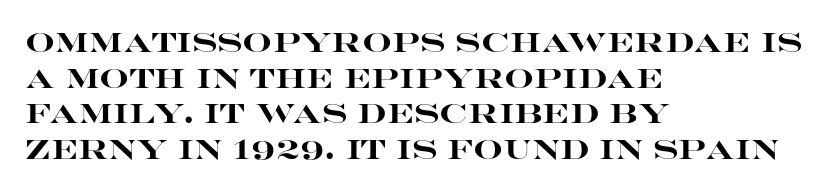
Descenders are the only things crossing below the line. Weight: bold. The tracking reads as untouched default to a designer's eye. A typesetter would mark this as roman, not italic.
